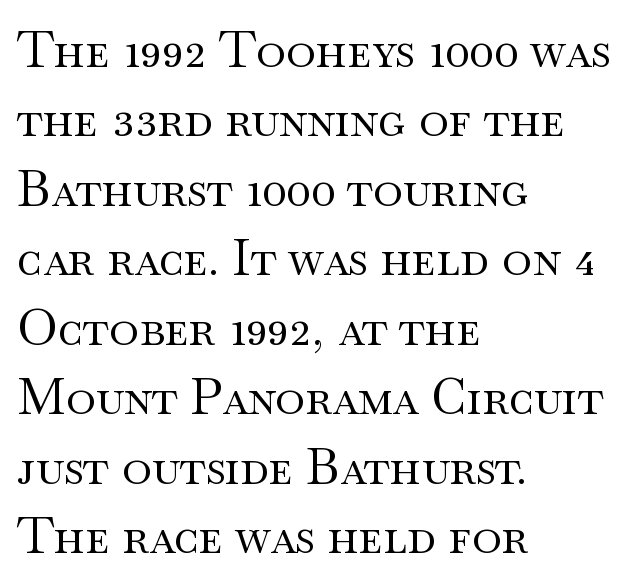
Line beginnings align vertically; line endings do not. Nothing unusual about the tracking: characters are spaced as the font intends. A typesetter would mark this as roman, not italic. The passage shown is typed in a proportional face where columns would drift. The rendering shows small feet on the letterforms — a serif design.
